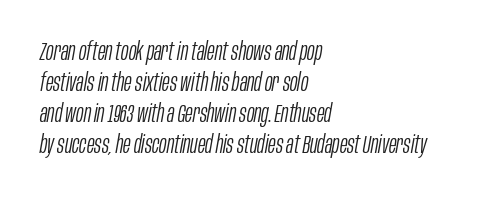
No heavy texture on the line: the type isn't bold. Slant detected: the letters are inclined. Caption: multi-line text, flush left, ragged right. Quick note: underline off. Letter spacing: default.
